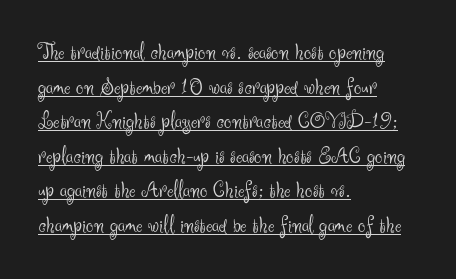
The image shows 24 px text type, upright; set left-aligned, normal line spacing (1.44x), normal letter spacing, underlined.
